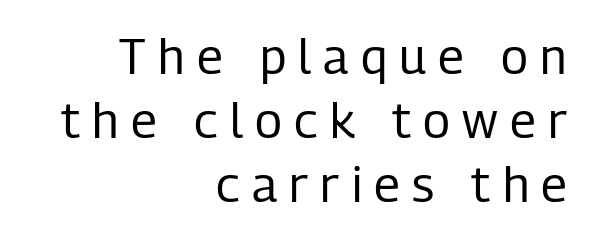
Q: Is the text bold? A: No.
Q: Is the text italic (slanted)? A: No, it is upright.
Q: Is the typeface a serif or a sans-serif typeface? A: Sans-serif.
Q: Is the text underlined? A: No.
Q: How is the paragraph aligned? A: Right-aligned.
Q: Is the spacing between letters normal or unusually wide? A: Unusually wide.
Q: Is the spacing between lines tight, normal or loose? A: Normal.
Q: Width (condensed, normal, or wide)? A: Condensed.
Q: Stroke contrast? A: Low.
Q: x-height? A: Medium.
Q: Monospaced? A: No.
